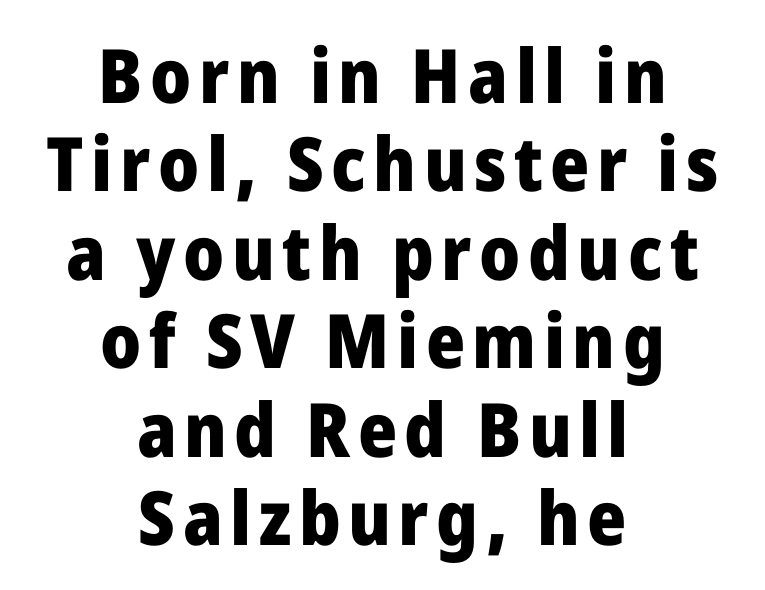
{"serif": "no", "italic": "no", "bold": "yes", "weight": "heavy", "width": "normal", "stroke_contrast": "low", "x_height": "medium", "monospaced": "no", "underline": "no", "align": "center", "line_spacing_ratio": 1.18, "glyph_px": 75}
